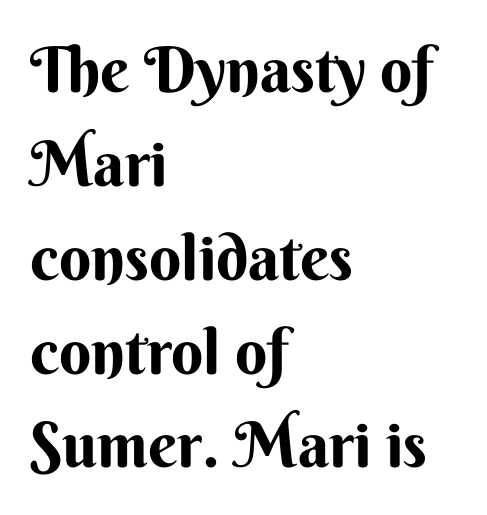
Q: Is the text italic (slanted)? A: No, it is upright.
Q: Is the typeface a serif or a sans-serif typeface? A: Sans-serif.
Q: Is the text underlined? A: No.
Q: How is the paragraph aligned? A: Left-aligned.
Q: Is the spacing between letters normal or unusually wide? A: Normal.
Q: Is the spacing between lines tight, normal or loose? A: Normal.
Q: Width (condensed, normal, or wide)? A: Normal.
Q: Stroke contrast? A: Medium.
Q: x-height? A: Small.
Q: Monospaced? A: No.
